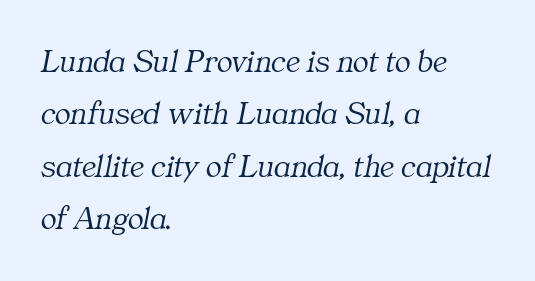
The image shows 33 px light serif type, italic (leaning right); set left-aligned, normal line spacing (1.59x), normal letter spacing, not underlined; medium stroke contrast and a medium x-height.
